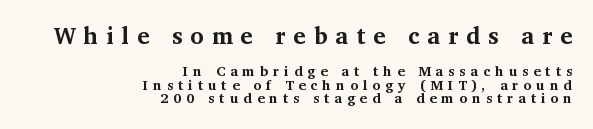
The image shows 23 px bold type, upright; set right-aligned, tight line spacing (0.98x), unusually wide letter spacing (+0.35 em), not underlined; the first (top) block is 1.64x larger.
